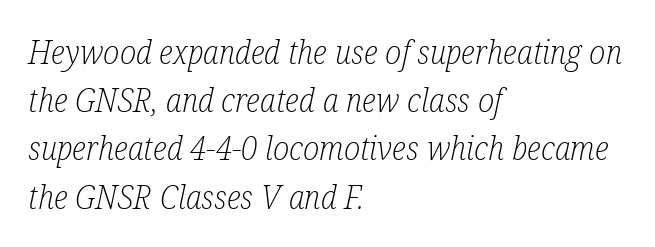
The image shows 33 px light, condensed serif type, italic (leaning right); set left-aligned, normal line spacing (1.46x), normal letter spacing, not underlined; low stroke contrast and a medium x-height.
